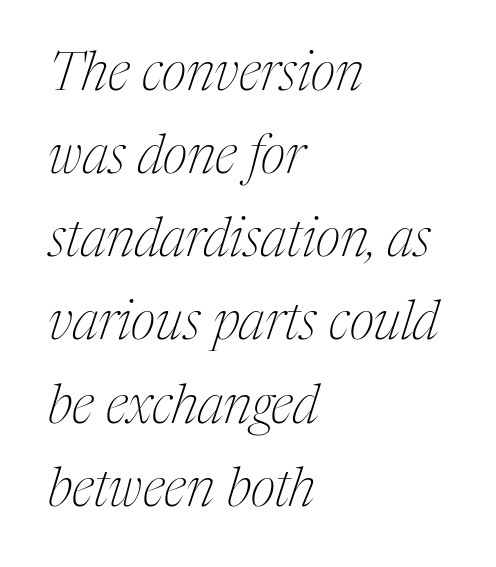
Q: Is the text bold? A: No.
Q: Is the text italic (slanted)? A: Yes, it leans right by about 17 degrees.
Q: Is the typeface a serif or a sans-serif typeface? A: Serif.
Q: Is the text underlined? A: No.
Q: How is the paragraph aligned? A: Left-aligned.
Q: Is the spacing between letters normal or unusually wide? A: Normal.
Q: Is the spacing between lines tight, normal or loose? A: Normal.
Q: Width (condensed, normal, or wide)? A: Condensed.
Q: Stroke contrast? A: Medium.
Q: x-height? A: Medium.
Q: Monospaced? A: No.
